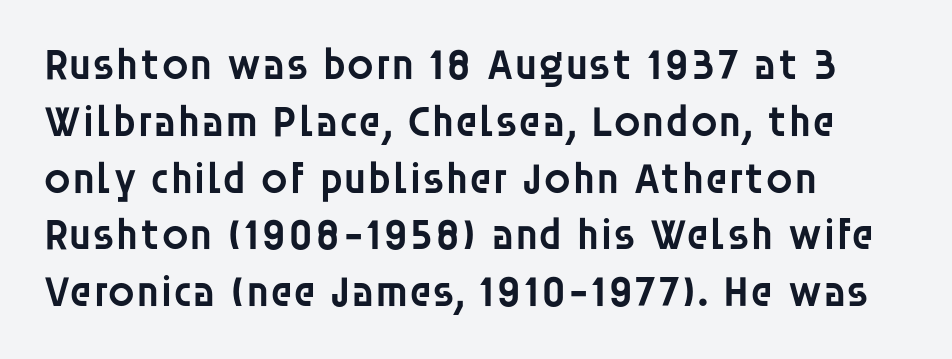
The image shows 44 px semibold sans-serif type, upright; set left-aligned, normal line spacing (1.29x), normal letter spacing, not underlined; low stroke contrast and a large x-height.
